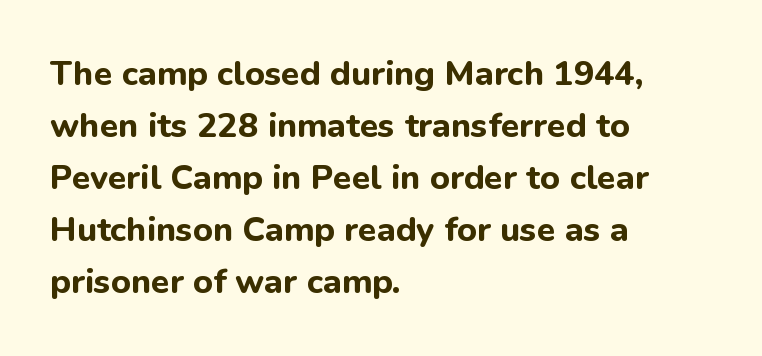
The image shows 34 px bold sans-serif type, upright; set left-aligned, normal line spacing (1.53x), normal letter spacing, not underlined; low stroke contrast and a medium x-height.
